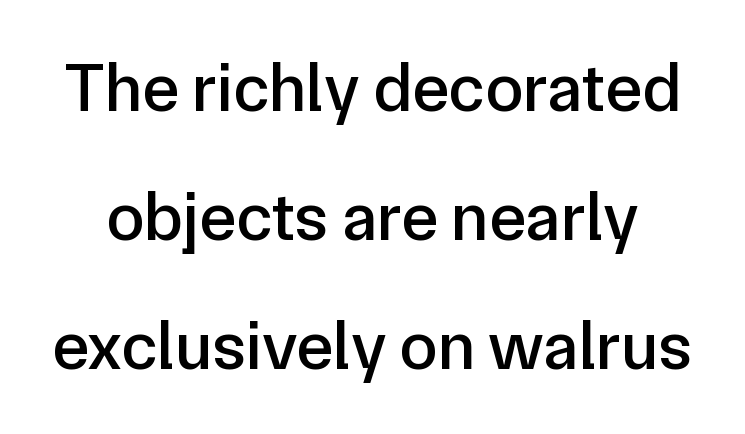
Q: Is the text italic (slanted)? A: No, it is upright.
Q: Is the typeface a serif or a sans-serif typeface? A: Sans-serif.
Q: Is the text underlined? A: No.
Q: Is the spacing between letters normal or unusually wide? A: Normal.
Q: Width (condensed, normal, or wide)? A: Normal.
Q: Stroke contrast? A: Low.
Q: x-height? A: Medium.
Q: Monospaced? A: No.
